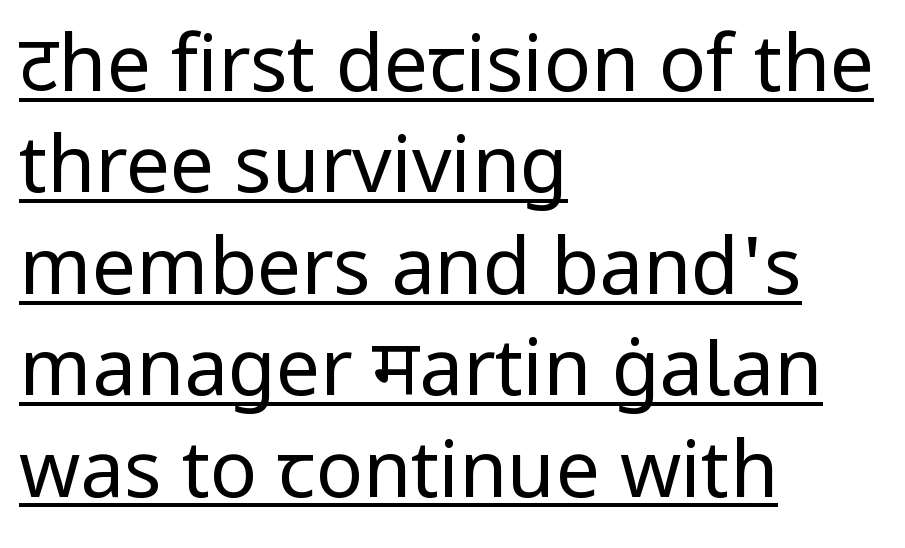
The image shows 78 px regular-weight sans-serif type, upright; set left-aligned, normal line spacing (1.3x), normal letter spacing, underlined; low stroke contrast and a medium x-height.
